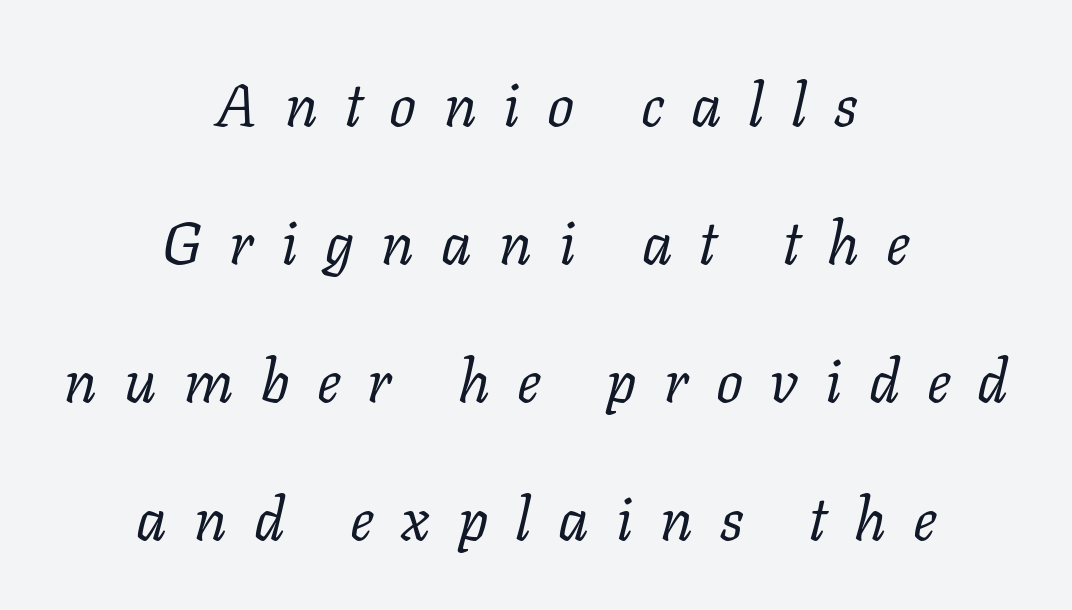
{"serif": "yes", "italic": "yes", "lean": "right", "slant_degrees": 11, "bold": "no", "weight": "regular", "width": "normal", "stroke_contrast": "low", "x_height": "medium", "monospaced": "no", "underline": "no", "align": "center", "line_spacing": "loose", "line_spacing_ratio": 2.3, "letter_spacing": "wide", "letter_spacing_em": 0.45, "glyph_px": 60}
